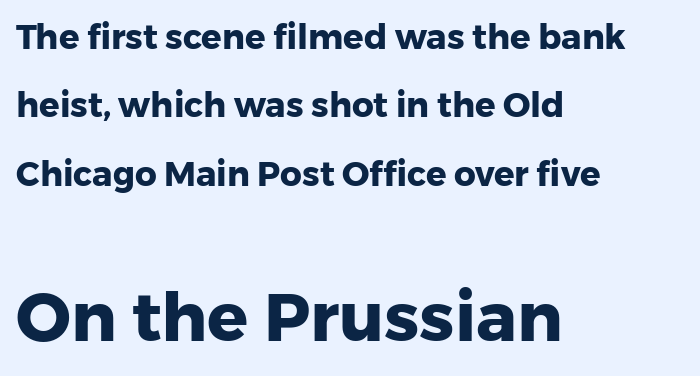
{"serif": "no", "italic": "no", "bold": "yes", "weight": "heavy", "width": "normal", "stroke_contrast": "low", "x_height": "medium", "monospaced": "no", "underline": "no", "align": "left", "line_spacing": "loose", "line_spacing_ratio": 2.01, "letter_spacing": "normal", "letter_spacing_em": 0.0, "larger_block": "second", "size_ratio": 2.0, "glyph_px": 68}
